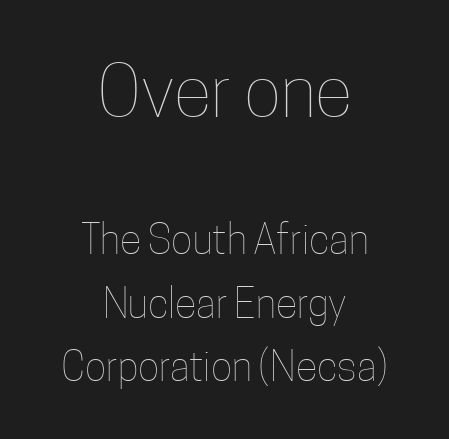
Q: Is the text bold? A: No.
Q: Is the text italic (slanted)? A: No, it is upright.
Q: Is the text underlined? A: No.
Q: How is the paragraph aligned? A: Centered.
Q: Is the spacing between letters normal or unusually wide? A: Normal.
Q: Is the spacing between lines tight, normal or loose? A: Normal.
Q: Which block of text is set in a larger size, the first (top) or the second (bottom)? A: The first (top) one.
Q: Width (condensed, normal, or wide)? A: Condensed.
Q: Stroke contrast? A: Low.
Q: x-height? A: Medium.
Q: Monospaced? A: No.
